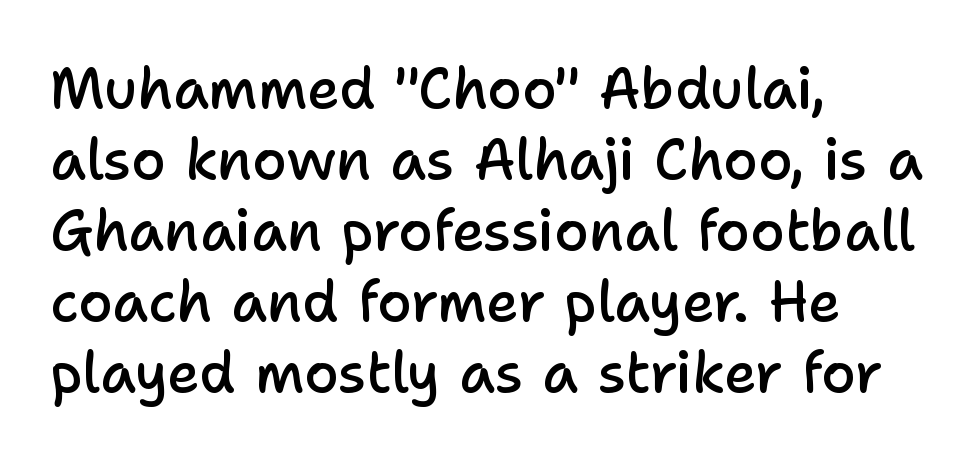
Q: Is the text bold? A: Semi-bold.
Q: Is the text italic (slanted)? A: No, it is upright.
Q: Is the typeface a serif or a sans-serif typeface? A: Sans-serif.
Q: Is the text underlined? A: No.
Q: How is the paragraph aligned? A: Left-aligned.
Q: Is the spacing between letters normal or unusually wide? A: Normal.
Q: Is the spacing between lines tight, normal or loose? A: Normal.
Q: Width (condensed, normal, or wide)? A: Normal.
Q: Stroke contrast? A: Low.
Q: x-height? A: Medium.
Q: Monospaced? A: No.
